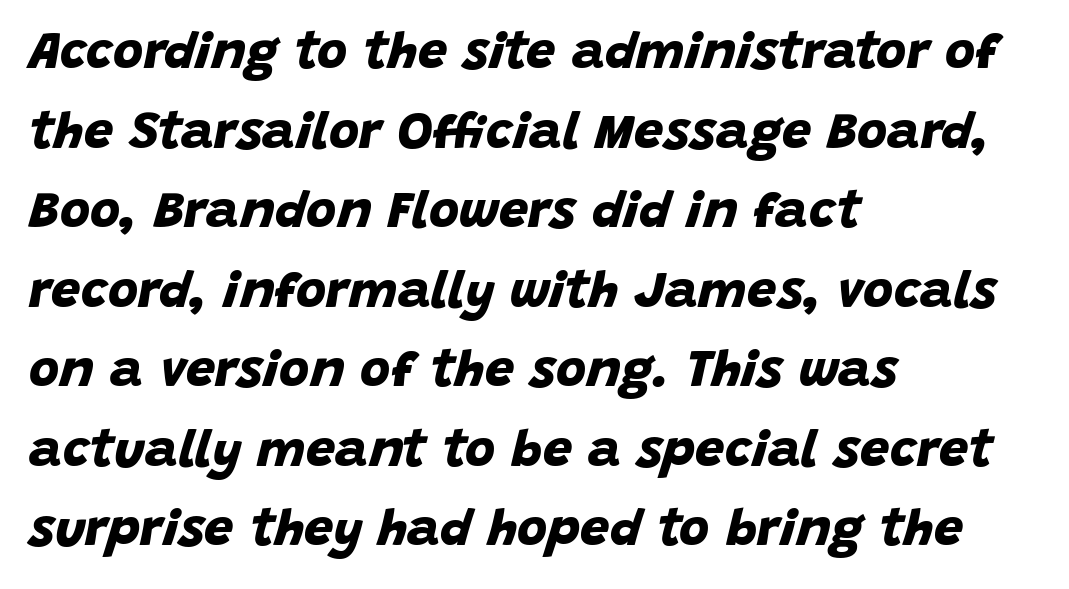
{"serif": "no", "bold": "yes", "weight": "bold", "width": "normal", "stroke_contrast": "low", "x_height": "large", "monospaced": "no", "underline": "no", "align": "left", "line_spacing": "normal", "line_spacing_ratio": 1.53, "letter_spacing": "normal", "letter_spacing_em": 0.0, "glyph_px": 52}
